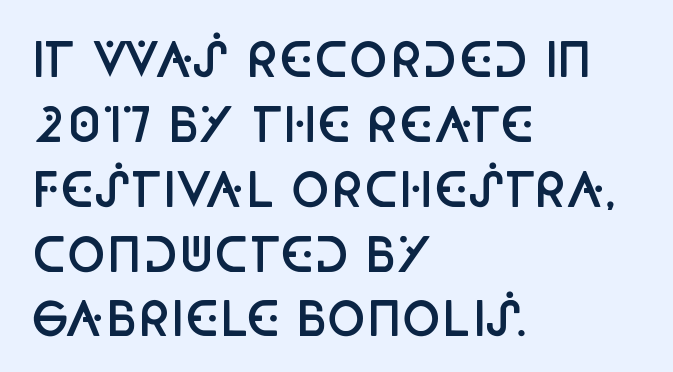
{"serif": "no", "italic": "no", "bold": "semi", "weight": "semibold", "width": "condensed", "stroke_contrast": "low", "x_height": "large", "monospaced": "no", "underline": "no", "align": "left", "line_spacing": "normal", "line_spacing_ratio": 1.38, "letter_spacing": "normal", "letter_spacing_em": 0.0, "glyph_px": 47}
